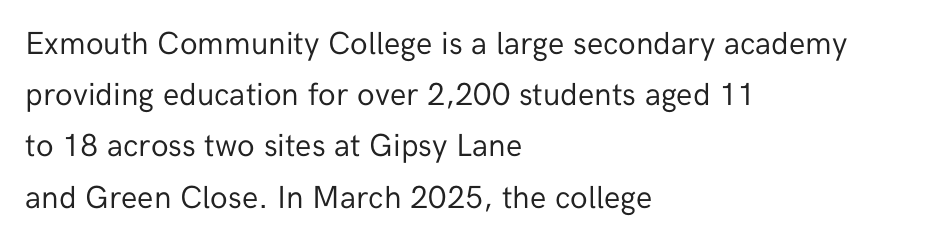
Reading down the column, the eye jumps a familiar distance to each next line. A student would call this left alignment; a typographer would say flush left, rag right. Are there feet on the stems? There aren't — it's a sans. Is this a fixed-width face? No — the glyphs have proportional, varying widths. Vertical stems look standard width or narrower in stroke.
